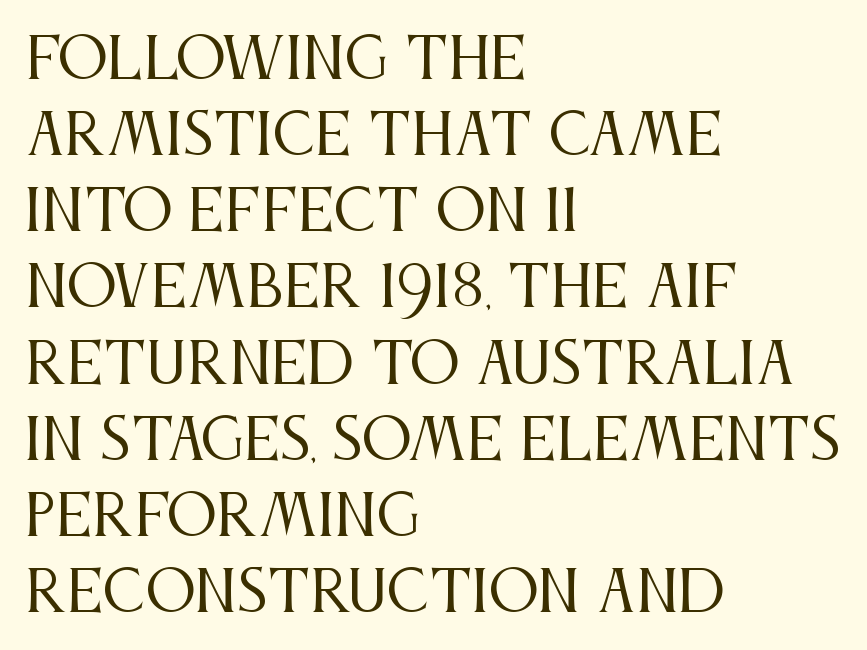
The image shows 56 px regular-weight, condensed serif type, upright; set left-aligned, normal line spacing (1.36x), normal letter spacing, not underlined; medium stroke contrast and a large x-height.
